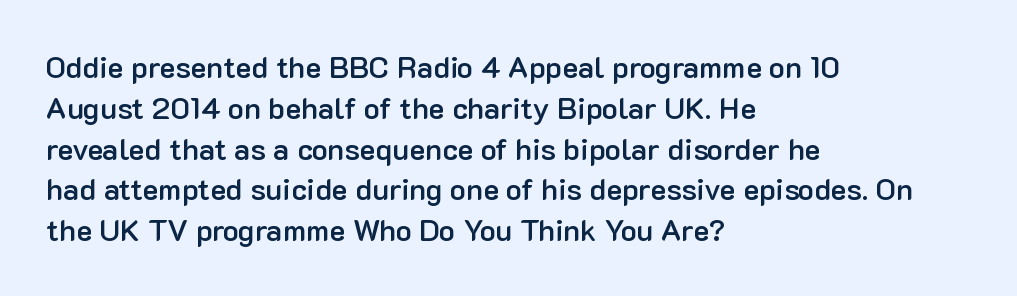
In terms of posture, this sample is upright. Every letter is mildly thick-stroked: semibold rather than bold. The face used here is proportionally spaced, like ordinary book or web type. Check where the strokes stop: nothing finishes them off — pure sans. Summary of vertical rhythm: regular, with standard interline spacing.
